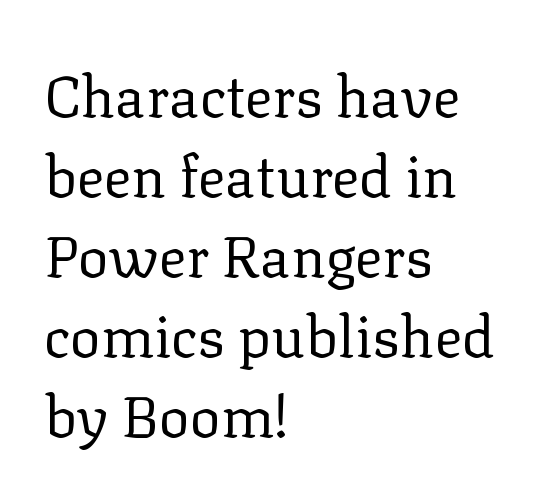
Q: Is the text bold? A: No.
Q: Is the text italic (slanted)? A: No, it is upright.
Q: Is the typeface a serif or a sans-serif typeface? A: Serif.
Q: Is the text underlined? A: No.
Q: How is the paragraph aligned? A: Left-aligned.
Q: Is the spacing between letters normal or unusually wide? A: Normal.
Q: Is the spacing between lines tight, normal or loose? A: Normal.
Q: Width (condensed, normal, or wide)? A: Normal.
Q: Stroke contrast? A: Low.
Q: x-height? A: Medium.
Q: Monospaced? A: No.
